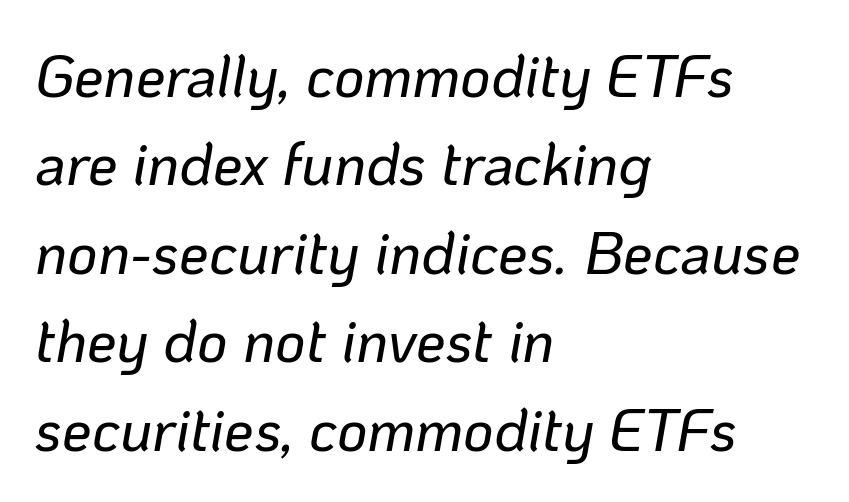
The rendering uses natural spacing where letterforms have individual widths. Slant detected: the letters are inclined. A normal amount of white space separates one row of letters from the next. These lines keep a tight, regular rhythm from letter to letter.
